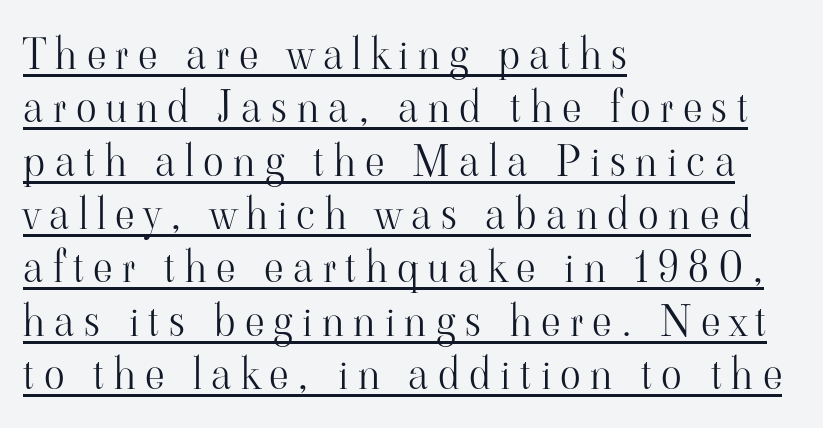
Q: Is the text bold? A: No.
Q: Is the text italic (slanted)? A: No, it is upright.
Q: Is the typeface a serif or a sans-serif typeface? A: Serif.
Q: Is the text underlined? A: Yes.
Q: How is the paragraph aligned? A: Left-aligned.
Q: Is the spacing between letters normal or unusually wide? A: Unusually wide.
Q: Width (condensed, normal, or wide)? A: Normal.
Q: Stroke contrast? A: High.
Q: x-height? A: Small.
Q: Monospaced? A: No.
